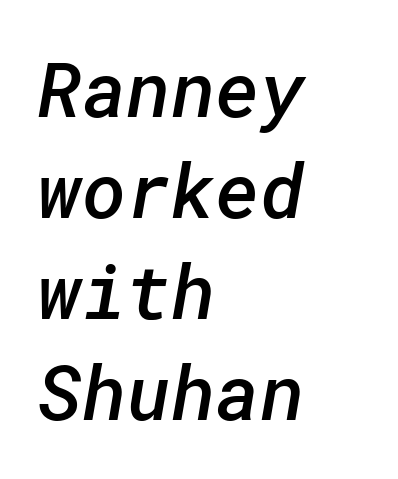
Q: Is the text bold? A: Semi-bold.
Q: Is the typeface a serif or a sans-serif typeface? A: Sans-serif.
Q: Is the text underlined? A: No.
Q: How is the paragraph aligned? A: Left-aligned.
Q: Is the spacing between letters normal or unusually wide? A: Normal.
Q: Is the spacing between lines tight, normal or loose? A: Normal.
Q: Width (condensed, normal, or wide)? A: Normal.
Q: Stroke contrast? A: Low.
Q: x-height? A: Medium.
